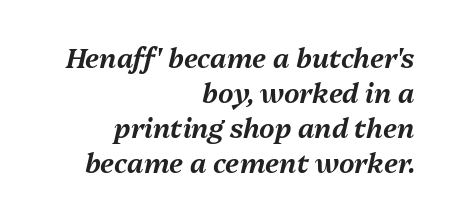
{"italic": "yes", "lean": "right", "slant_degrees": 13, "underline": "no", "align": "right", "line_spacing": "normal", "line_spacing_ratio": 1.3, "letter_spacing": "normal", "letter_spacing_em": 0.0, "glyph_px": 27}
